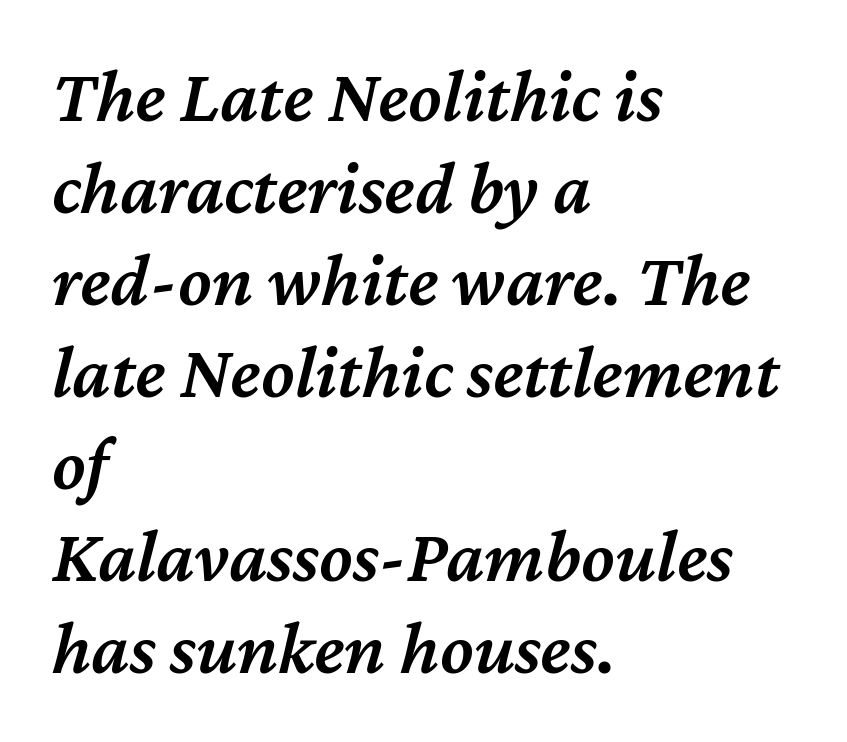
Q: Is the text bold? A: Semi-bold.
Q: Is the text italic (slanted)? A: Yes, it leans right by about 12 degrees.
Q: Is the text underlined? A: No.
Q: How is the paragraph aligned? A: Left-aligned.
Q: Is the spacing between letters normal or unusually wide? A: Normal.
Q: Width (condensed, normal, or wide)? A: Normal.
Q: Stroke contrast? A: Medium.
Q: x-height? A: Medium.
Q: Monospaced? A: No.
